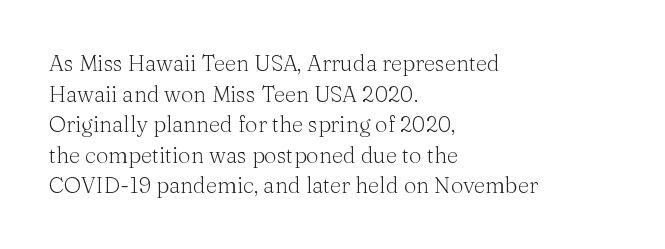
Here the glyphs are tracked normally, forming tight word shapes. This sample keeps an unexceptional amount of space between lines. Every character sits straight up, as roman type does. Each stroke keeps to a modest, everyday thickness or less. This rendering uses left alignment, leaving the right contour irregular. Descenders are the only things crossing below the line.
